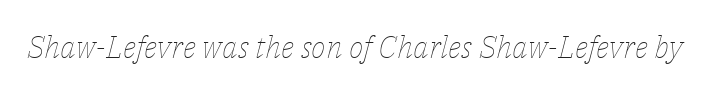
Every character sits at an angle, as italics do. Between one letter and the next there's only the usual sliver of space. Bold? No — there's no thickening of the strokes. Type without underlining. The face used here is proportionally spaced, like ordinary book or web type.
